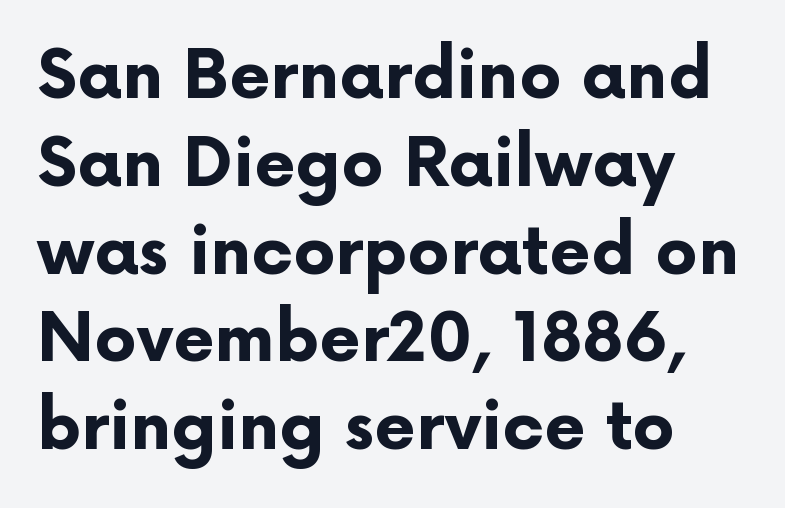
Successive baselines arrive at the customary interval. Caption: standard tracking, unaltered. The rendering uses natural spacing where letterforms have individual widths. Serif or sans? Sans — the stroke terminals are bare. The glyphs have the mass of a bold cut.
